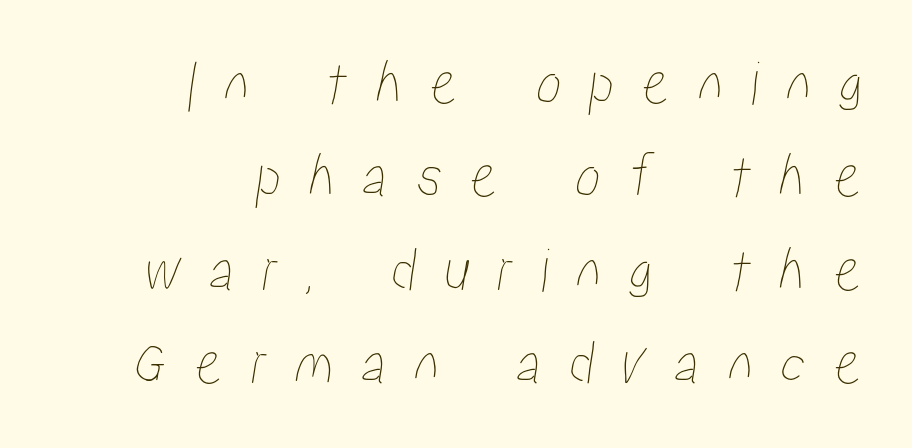
{"width": "condensed", "stroke_contrast": "low", "x_height": "medium", "monospaced": "no", "underline": "no", "align": "right", "line_spacing": "normal", "line_spacing_ratio": 1.46, "letter_spacing": "wide", "letter_spacing_em": 0.43, "glyph_px": 64}
